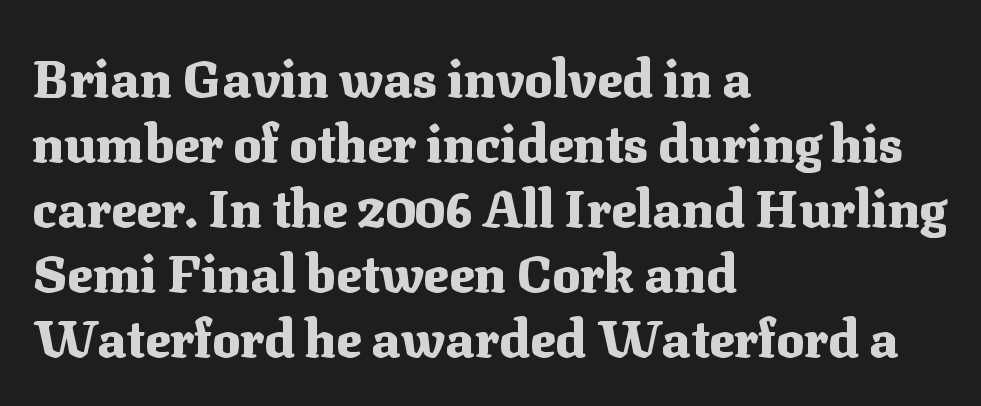
Q: Is the text bold? A: Yes.
Q: Is the text italic (slanted)? A: No, it is upright.
Q: Is the typeface a serif or a sans-serif typeface? A: Serif.
Q: Is the text underlined? A: No.
Q: How is the paragraph aligned? A: Left-aligned.
Q: Is the spacing between letters normal or unusually wide? A: Normal.
Q: Is the spacing between lines tight, normal or loose? A: Normal.
Q: Width (condensed, normal, or wide)? A: Normal.
Q: Stroke contrast? A: Medium.
Q: x-height? A: Medium.
Q: Monospaced? A: No.
